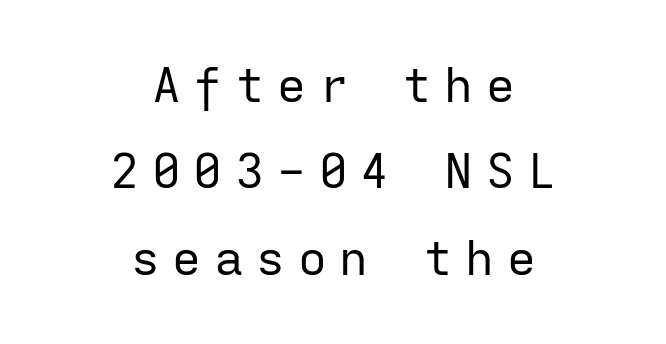
{"serif": "no", "italic": "no", "bold": "no", "weight": "regular", "width": "normal", "stroke_contrast": "low", "x_height": "medium", "monospaced": "yes", "underline": "no", "align": "center", "line_spacing_ratio": 1.8, "letter_spacing": "wide", "letter_spacing_em": 0.27, "glyph_px": 48}
